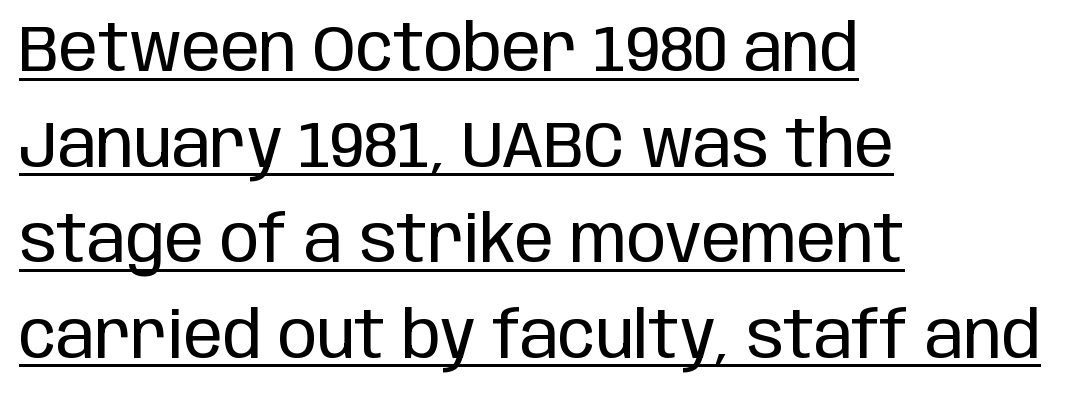
Q: Is the text bold? A: No.
Q: Is the text italic (slanted)? A: No, it is upright.
Q: Is the typeface a serif or a sans-serif typeface? A: Sans-serif.
Q: Is the text underlined? A: Yes.
Q: How is the paragraph aligned? A: Left-aligned.
Q: Is the spacing between letters normal or unusually wide? A: Normal.
Q: Is the spacing between lines tight, normal or loose? A: Normal.
Q: Width (condensed, normal, or wide)? A: Condensed.
Q: Stroke contrast? A: Low.
Q: x-height? A: Large.
Q: Monospaced? A: No.
